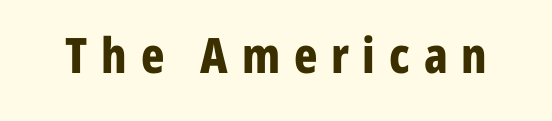
{"serif": "no", "italic": "no", "bold": "yes", "weight": "bold", "width": "condensed", "stroke_contrast": "low", "x_height": "medium", "monospaced": "no", "underline": "no", "letter_spacing": "wide", "letter_spacing_em": 0.28, "glyph_px": 49}
